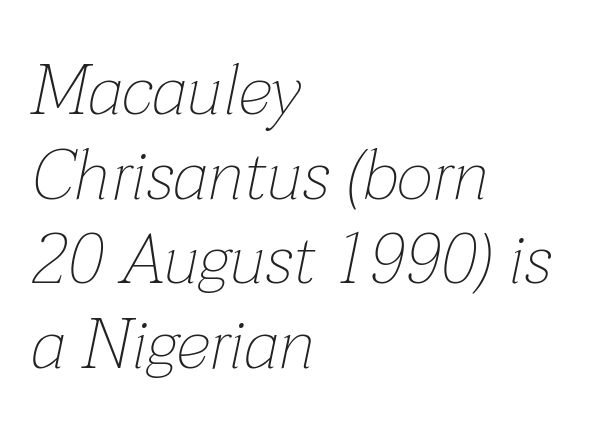
Inter-character spacing is left at the font's built-in metrics. The compositor pushed each line to the left boundary. Unmarked baselines from the first word to the last. The passage shown is typed in a proportional face where columns would drift. Is this a heavy cut? Hardly; it is regular or lighter.
